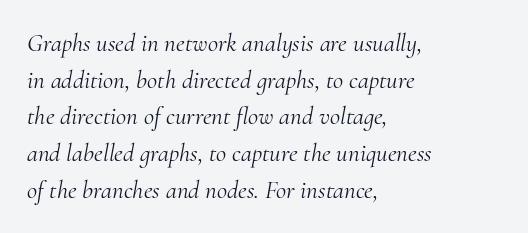
{"italic": "yes", "lean": "right", "slant_degrees": 10, "bold": "no", "underline": "no", "align": "left", "line_spacing": "normal", "line_spacing_ratio": 1.47, "letter_spacing": "normal", "letter_spacing_em": 0.0, "glyph_px": 25}
